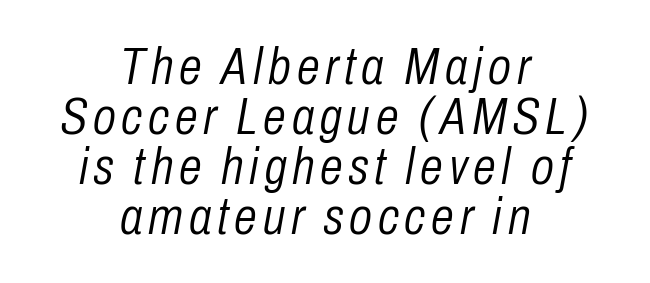
Does the copy run flush right? No — it is centered line by line. Would a proofreader flag this as italicized? Yes. Letters have the restrained weight of plain body copy at most. Bare-footed words on every line. Whoever set this chose condensed vertical rhythm over breathing room. The passage shown is typed in a proportional face where columns would drift.
